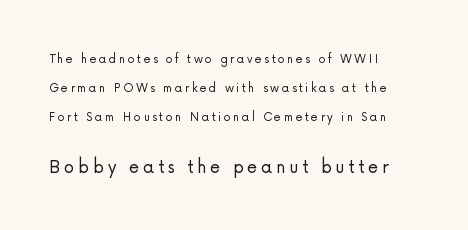
Each new line begins a long way beneath the previous one. Does the lettering tilt? It doesn't — this is upright. This layout puts the modest block above and the oversized block below. A student would call this left alignment; a typographer would say flush left, rag right.
